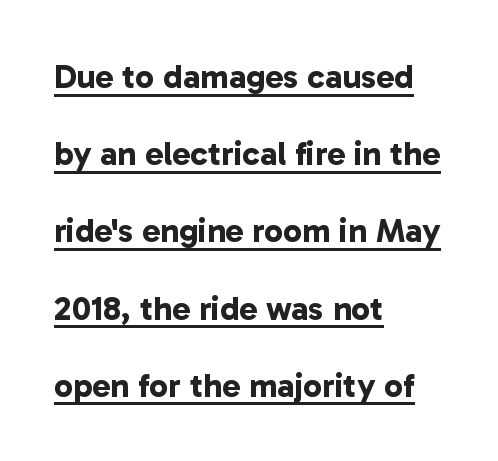
{"serif": "no", "bold": "yes", "weight": "bold", "width": "normal", "stroke_contrast": "low", "x_height": "medium", "monospaced": "no", "underline": "yes", "align": "left", "line_spacing": "loose", "line_spacing_ratio": 2.27, "letter_spacing": "normal", "letter_spacing_em": 0.0, "glyph_px": 34}
